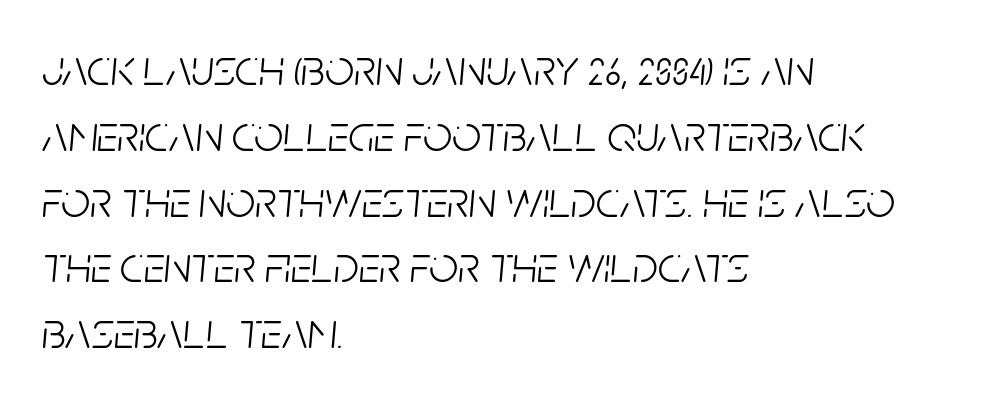
{"italic": "yes", "lean": "right", "slant_degrees": 5, "bold": "no", "weight": "light", "width": "condensed", "stroke_contrast": "low", "x_height": "large", "monospaced": "no", "underline": "no", "align": "left", "line_spacing": "normal", "line_spacing_ratio": 1.29, "letter_spacing": "normal", "letter_spacing_em": 0.0, "glyph_px": 51}
